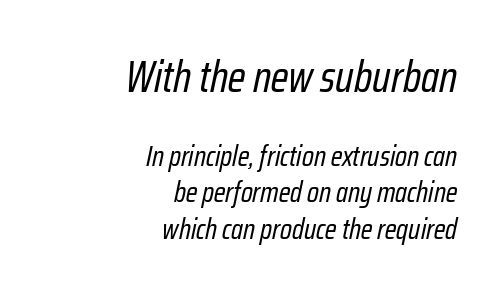
The image shows 44 px regular-weight, condensed type, italic (leaning right); set right-aligned, normal line spacing (1.26x), normal letter spacing, not underlined; the first (top) block is 1.52x larger; low stroke contrast and a medium x-height.
